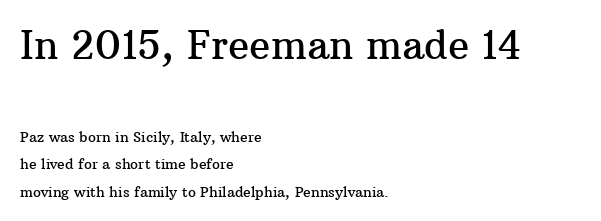
The image shows 39 px serif type, upright; set left-aligned, loose line spacing (1.96x), normal letter spacing, not underlined; the first (top) block is 2.79x larger; medium stroke contrast and a medium x-height.
